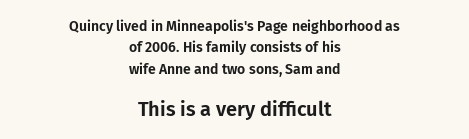
Students, observe: this is what conventionally led text looks like. Standard letterfit; no display-style spreading of the glyphs. The text block is weighted toward neither margin, spreading evenly from the middle. Quick note: not italic, upright. Of the two passages, the one underneath uses the larger point size. Descenders hang freely into open space.
